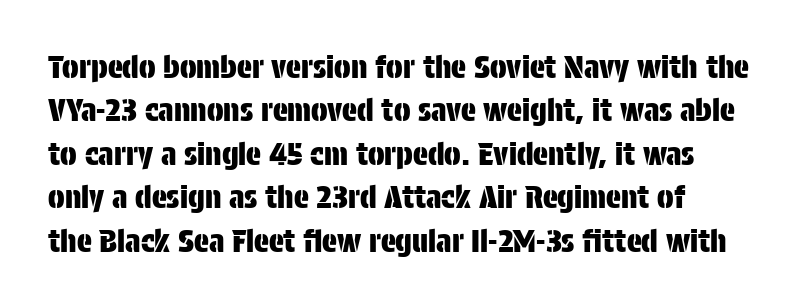
The letters carry no serifs — their stems end cleanly without finishing strokes. Each letter keeps its own natural width here, so spacing adapts to shape. Layout note: lines flush left. It's the straight-up-and-down kind of type. In terms of letterspacing, this is plain default setting. Does the leading feel generous? No, just average.
